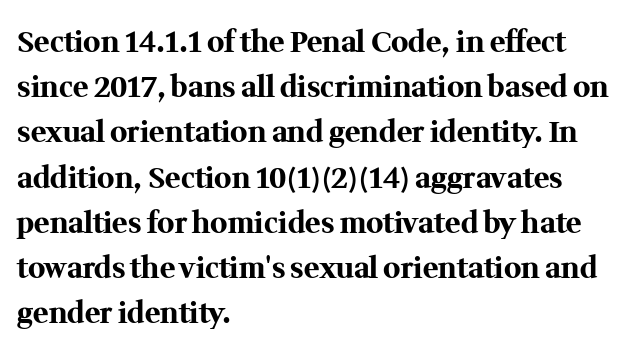
Q: Is the text bold? A: Yes.
Q: Is the text italic (slanted)? A: No, it is upright.
Q: Is the typeface a serif or a sans-serif typeface? A: Serif.
Q: Is the text underlined? A: No.
Q: How is the paragraph aligned? A: Left-aligned.
Q: Is the spacing between letters normal or unusually wide? A: Normal.
Q: Is the spacing between lines tight, normal or loose? A: Normal.
Q: Width (condensed, normal, or wide)? A: Normal.
Q: Stroke contrast? A: Medium.
Q: x-height? A: Medium.
Q: Monospaced? A: No.
